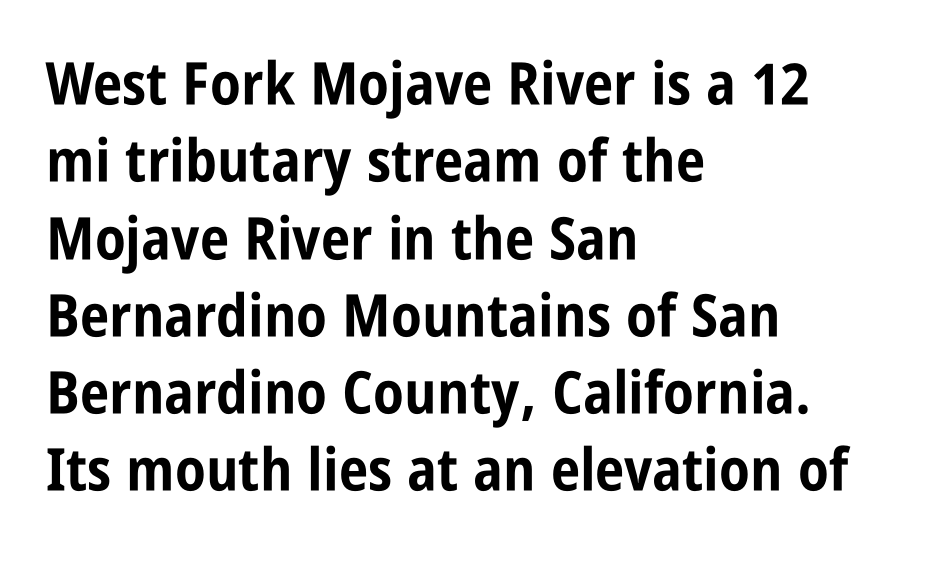
{"serif": "no", "italic": "no", "bold": "yes", "weight": "bold", "width": "condensed", "stroke_contrast": "low", "x_height": "large", "monospaced": "no", "underline": "no", "align": "left", "line_spacing": "normal", "line_spacing_ratio": 1.31, "letter_spacing": "normal", "letter_spacing_em": 0.0, "glyph_px": 59}
